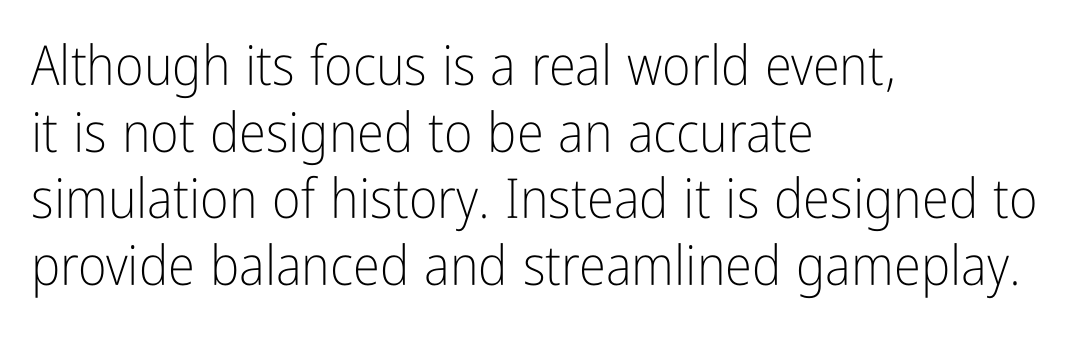
{"serif": "no", "italic": "no", "bold": "no", "weight": "light", "width": "condensed", "stroke_contrast": "low", "x_height": "medium", "monospaced": "no", "underline": "no", "align": "left", "line_spacing_ratio": 1.21, "letter_spacing": "normal", "letter_spacing_em": 0.0, "glyph_px": 55}
